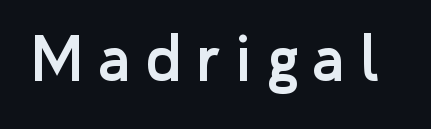
The image shows 58 px sans-serif type, upright; set unusually wide letter spacing (+0.27 em), not underlined; low stroke contrast and a medium x-height.
